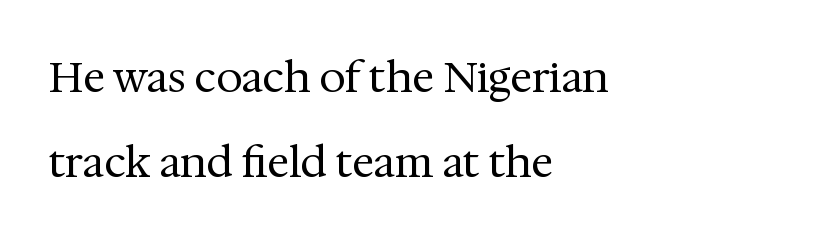
These lines are composed in type with serifs. Varying glyph widths throughout — classic text-font behaviour. The lines in this sample share a left origin and differ only in where they stop. Baseline-to-baseline distance is far greater than the letter height. The string is rendered with underlining switched off. You could call the tracking neutral — neither tight nor loose.
